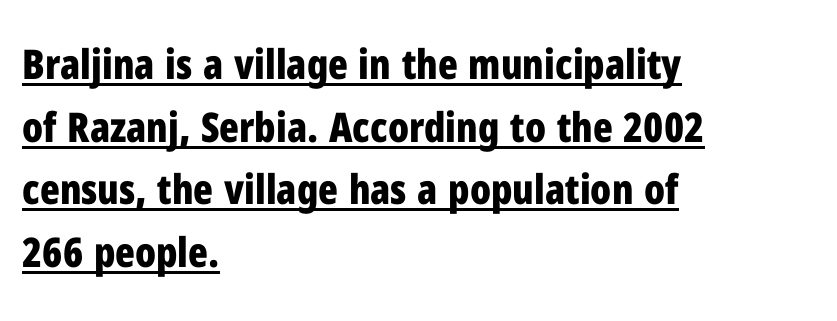
The characters display no serif detailing; their extremities are plain. Ascenders rise straight up at ninety degrees. One-word summary of the alignment: left. This sample carries an underscore along the baseline area. Varying glyph widths throughout — classic text-font behaviour.
